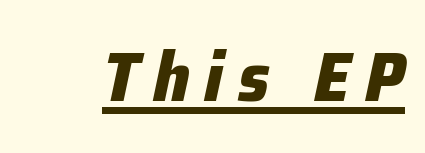
{"italic": "yes", "lean": "right", "slant_degrees": 12, "bold": "yes", "weight": "heavy", "width": "normal", "stroke_contrast": "low", "x_height": "medium", "monospaced": "no", "underline": "yes", "letter_spacing": "wide", "letter_spacing_em": 0.21, "glyph_px": 70}
